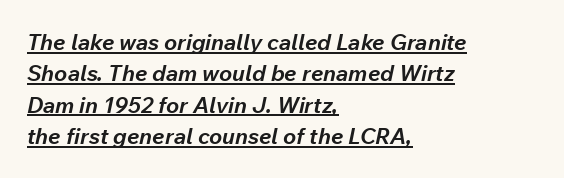
Q: Is the text bold? A: Yes.
Q: Is the text italic (slanted)? A: Yes, it leans right by about 12 degrees.
Q: Is the text underlined? A: Yes.
Q: How is the paragraph aligned? A: Left-aligned.
Q: Is the spacing between letters normal or unusually wide? A: Normal.
Q: Is the spacing between lines tight, normal or loose? A: Normal.
